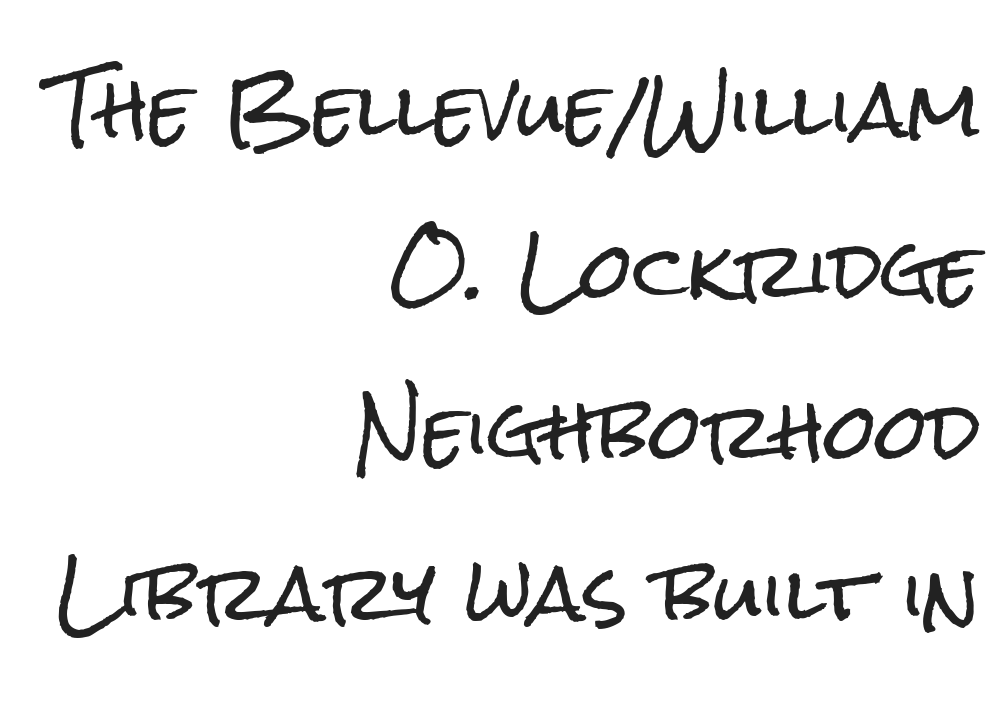
Q: Is the text italic (slanted)? A: No, it is upright.
Q: Is the typeface a serif or a sans-serif typeface? A: Sans-serif.
Q: Is the text underlined? A: No.
Q: How is the paragraph aligned? A: Right-aligned.
Q: Is the spacing between letters normal or unusually wide? A: Normal.
Q: Is the spacing between lines tight, normal or loose? A: Loose.
Q: Width (condensed, normal, or wide)? A: Condensed.
Q: Stroke contrast? A: Low.
Q: x-height? A: Medium.
Q: Monospaced? A: No.
